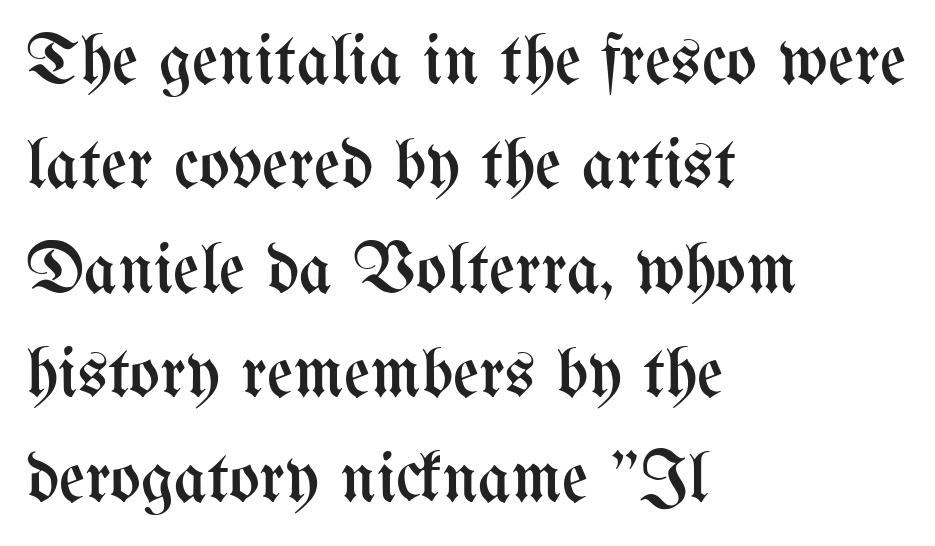
Q: Is the text bold? A: No.
Q: Is the text italic (slanted)? A: No, it is upright.
Q: Is the text underlined? A: No.
Q: How is the paragraph aligned? A: Left-aligned.
Q: Is the spacing between letters normal or unusually wide? A: Normal.
Q: Is the spacing between lines tight, normal or loose? A: Normal.
Q: Width (condensed, normal, or wide)? A: Condensed.
Q: Stroke contrast? A: Medium.
Q: x-height? A: Medium.
Q: Monospaced? A: No.
